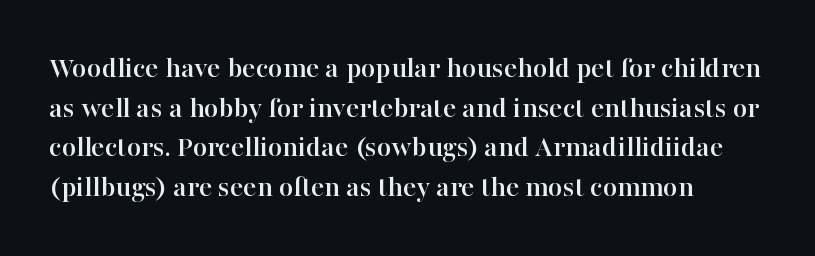
{"serif": "yes", "italic": "no", "width": "normal", "stroke_contrast": "high", "x_height": "medium", "monospaced": "no", "underline": "no", "align": "left", "line_spacing": "normal", "line_spacing_ratio": 1.28, "letter_spacing": "normal", "letter_spacing_em": 0.0, "glyph_px": 31}
